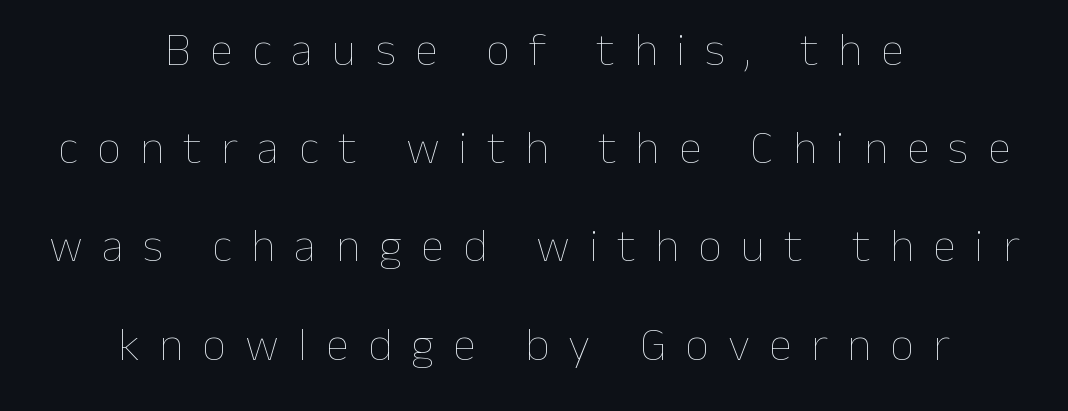
Compared with a flush-left layout, this one balances lines on the center instead. The weight tops out at a normal text grade. Here the glyphs are tracked loosely, breaking word shapes into spaced letters. A typesetter would call this leading open, well beyond the default. Think of a printed novel: that variable character pitch is what you see here.
